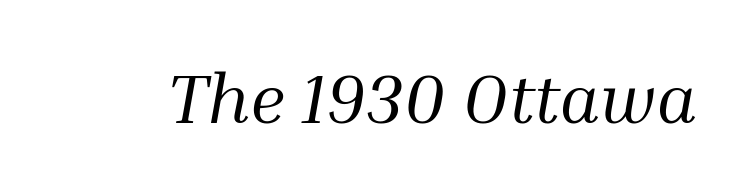
Q: Is the text bold? A: No.
Q: Is the text italic (slanted)? A: Yes, it leans right by about 10 degrees.
Q: Is the typeface a serif or a sans-serif typeface? A: Serif.
Q: Is the text underlined? A: No.
Q: Is the spacing between letters normal or unusually wide? A: Normal.
Q: Width (condensed, normal, or wide)? A: Normal.
Q: Stroke contrast? A: Medium.
Q: x-height? A: Medium.
Q: Monospaced? A: No.
